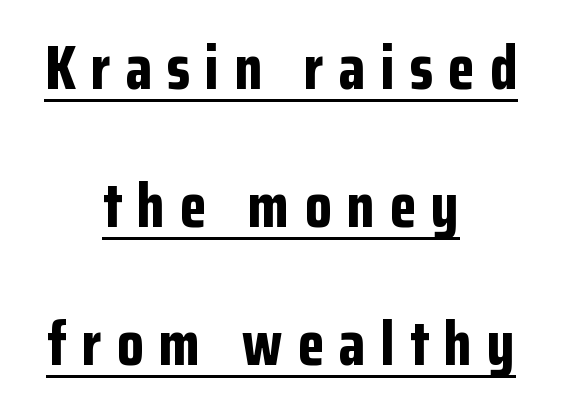
Q: Is the text bold? A: Yes.
Q: Is the text italic (slanted)? A: No, it is upright.
Q: Is the typeface a serif or a sans-serif typeface? A: Sans-serif.
Q: Is the text underlined? A: Yes.
Q: How is the paragraph aligned? A: Centered.
Q: Is the spacing between letters normal or unusually wide? A: Unusually wide.
Q: Is the spacing between lines tight, normal or loose? A: Loose.
Q: Width (condensed, normal, or wide)? A: Condensed.
Q: Stroke contrast? A: Low.
Q: x-height? A: Medium.
Q: Monospaced? A: No.
